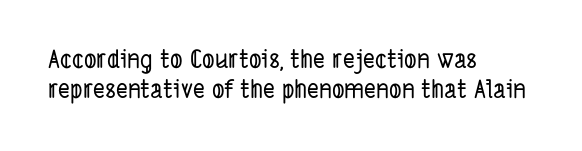
Q: Is the text underlined? A: No.
Q: How is the paragraph aligned? A: Left-aligned.
Q: Is the spacing between letters normal or unusually wide? A: Normal.
